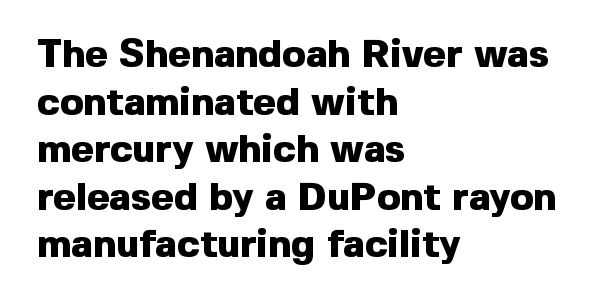
{"serif": "no", "italic": "no", "bold": "yes", "weight": "heavy", "width": "normal", "x_height": "medium", "monospaced": "no", "underline": "no", "align": "left", "line_spacing_ratio": 1.22, "letter_spacing": "normal", "letter_spacing_em": 0.0, "glyph_px": 39}
